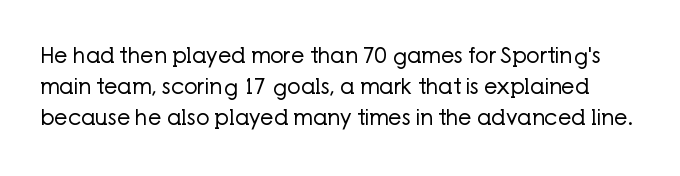
Does the lettering tilt? It doesn't — this is upright. Clear beneath every line of the passage. Normally led — the rows are evenly, conventionally spaced. Letter spacing: default. Stroke thickness stays within the range of a standard reading face or lighter.
